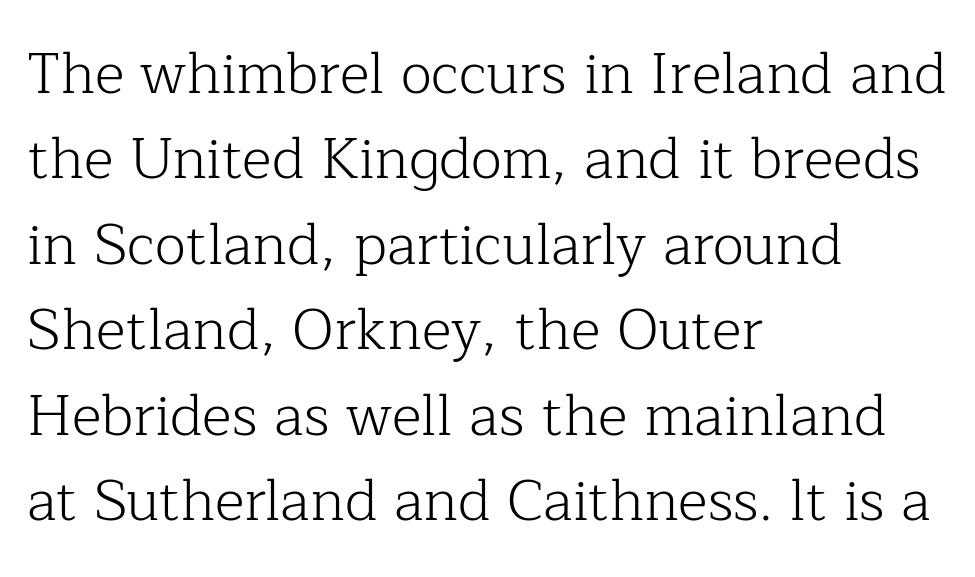
The image shows 57 px light serif type, upright; set left-aligned, normal line spacing (1.5x), normal letter spacing, not underlined; low stroke contrast and a medium x-height.
